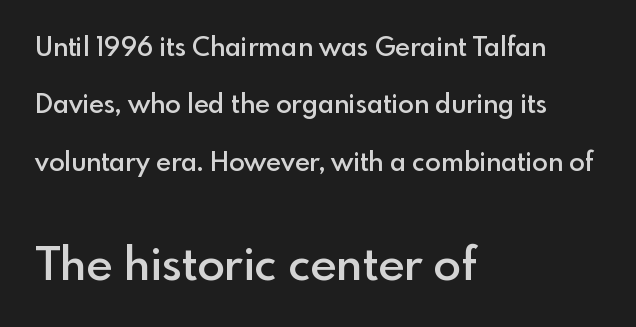
{"serif": "no", "italic": "no", "bold": "semi", "weight": "semibold", "width": "normal", "x_height": "small", "monospaced": "no", "underline": "no", "align": "left", "line_spacing": "loose", "line_spacing_ratio": 2.21, "letter_spacing": "normal", "letter_spacing_em": 0.0, "larger_block": "second", "size_ratio": 1.77, "glyph_px": 46}
